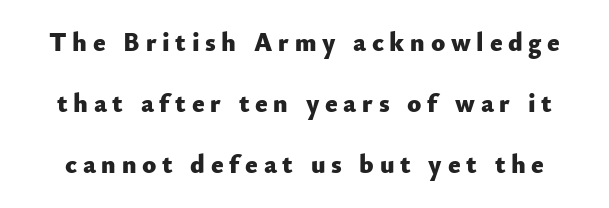
The image shows 26 px bold type, upright; set loose line spacing (2.34x), unusually wide letter spacing (+0.22 em), not underlined.
